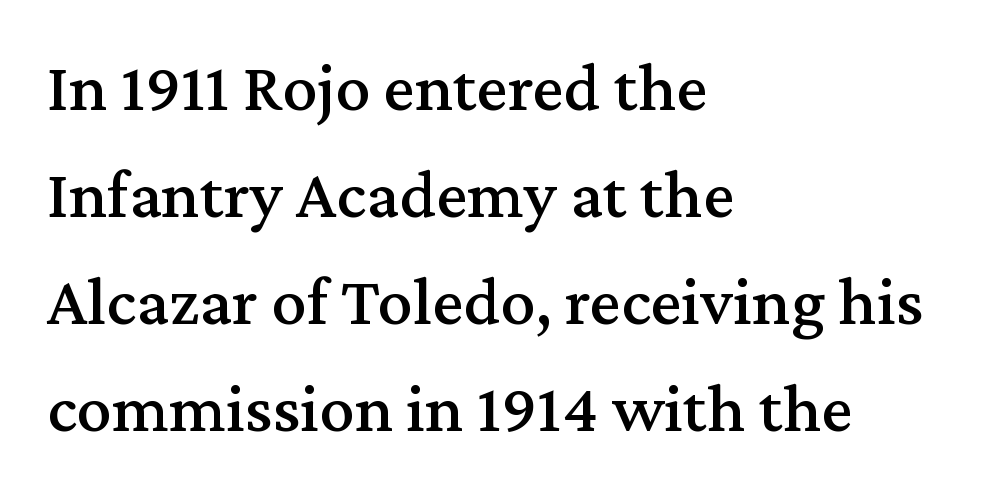
Q: Is the text italic (slanted)? A: No, it is upright.
Q: Is the typeface a serif or a sans-serif typeface? A: Serif.
Q: Is the text underlined? A: No.
Q: How is the paragraph aligned? A: Left-aligned.
Q: Is the spacing between letters normal or unusually wide? A: Normal.
Q: Is the spacing between lines tight, normal or loose? A: Normal.
Q: Width (condensed, normal, or wide)? A: Normal.
Q: Stroke contrast? A: Medium.
Q: x-height? A: Medium.
Q: Monospaced? A: No.
